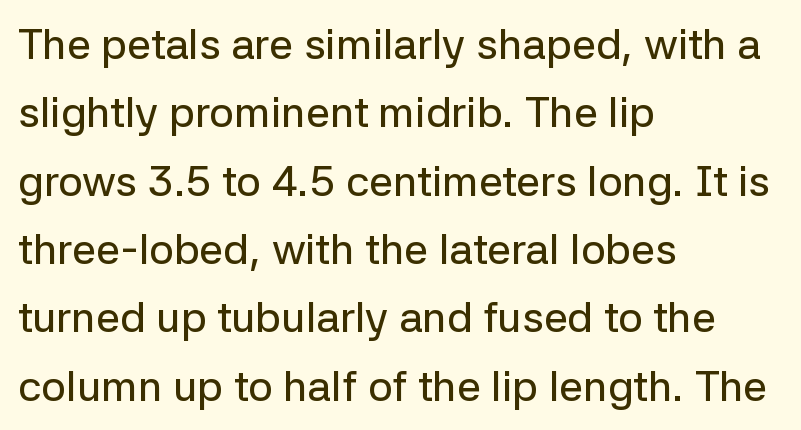
A clean baseline with only descenders dipping below it. Are there feet on the stems? There aren't — it's a sans. If you drew a ruler down the left edge, every line would touch it. Character widths vary here, with narrow letters taking less room than wide ones. Line spacing here is normal.
